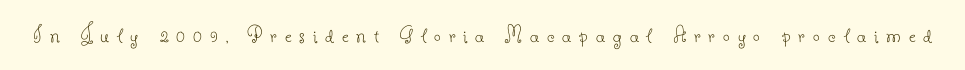
{"italic": "no", "bold": "no", "underline": "no", "letter_spacing": "wide", "letter_spacing_em": 0.33, "glyph_px": 24}
